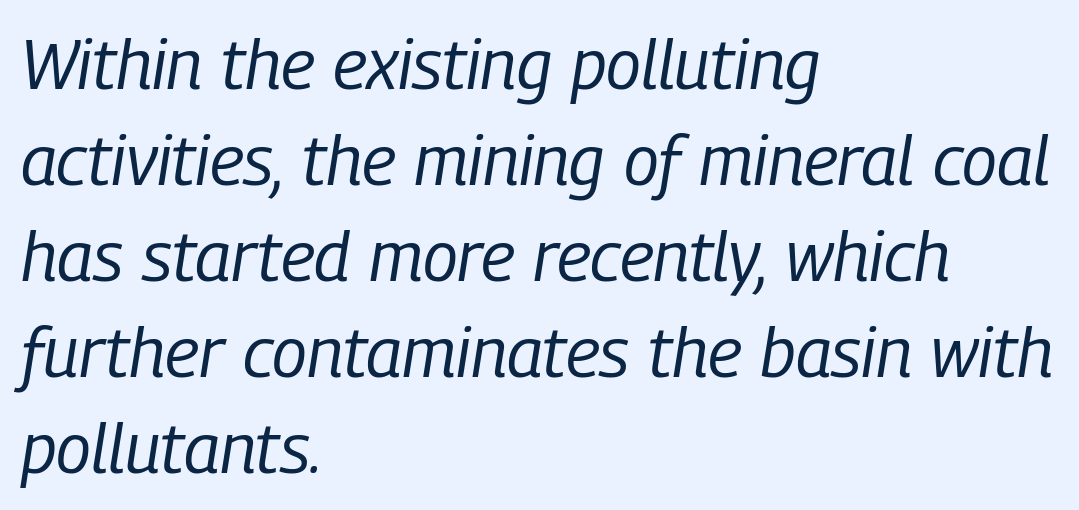
{"italic": "yes", "lean": "right", "slant_degrees": 9, "bold": "no", "weight": "regular", "width": "condensed", "stroke_contrast": "low", "x_height": "medium", "monospaced": "no", "underline": "no", "align": "left", "line_spacing": "normal", "line_spacing_ratio": 1.37, "letter_spacing": "normal", "letter_spacing_em": 0.0, "glyph_px": 70}
